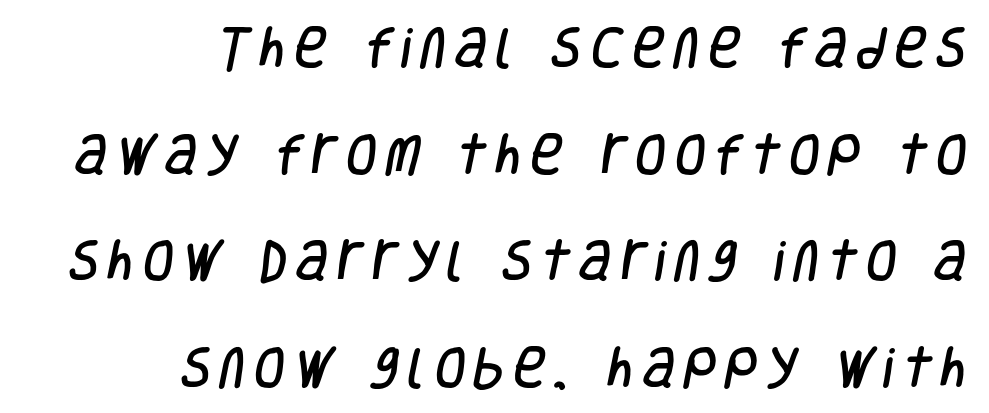
Layout note: lines flush right. This is sans-serif lettering, the kind often seen on screens and signage. What's the leading like? Stretched, with rows far apart. The face used here is proportionally spaced, like ordinary book or web type. Plain, unruled lines of type.
